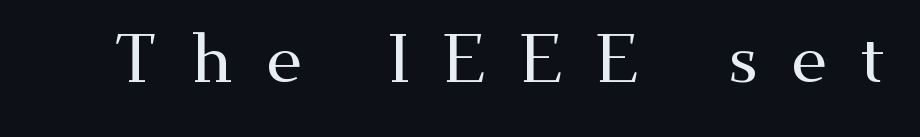
Q: Is the text italic (slanted)? A: No, it is upright.
Q: Is the typeface a serif or a sans-serif typeface? A: Serif.
Q: Is the text underlined? A: No.
Q: Is the spacing between letters normal or unusually wide? A: Unusually wide.
Q: Width (condensed, normal, or wide)? A: Wide.
Q: Stroke contrast? A: Medium.
Q: x-height? A: Small.
Q: Monospaced? A: No.
